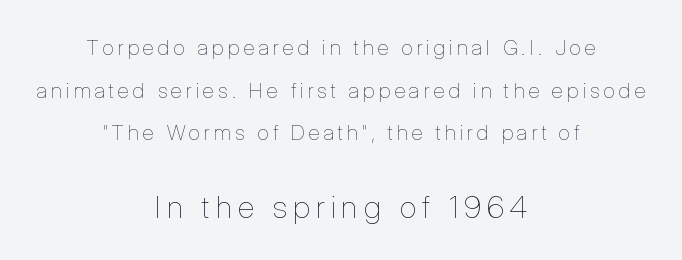
You get the small type first, then a jump to larger type. A roman cut, with each character standing at attention. This rendering features lettering with no underline. Think standard paragraph weight, or any step lighter than that. Words appear elongated and porous because spacing is wide.
